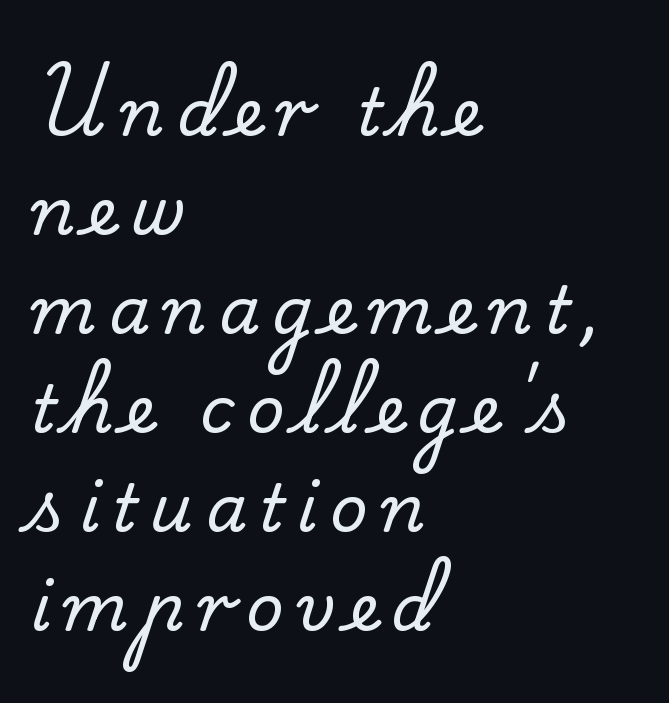
Q: Is the text italic (slanted)? A: Yes.
Q: Is the typeface a serif or a sans-serif typeface? A: Serif.
Q: Is the text underlined? A: No.
Q: How is the paragraph aligned? A: Left-aligned.
Q: Is the spacing between lines tight, normal or loose? A: Normal.
Q: Width (condensed, normal, or wide)? A: Normal.
Q: Stroke contrast? A: Low.
Q: x-height? A: Small.
Q: Monospaced? A: No.
